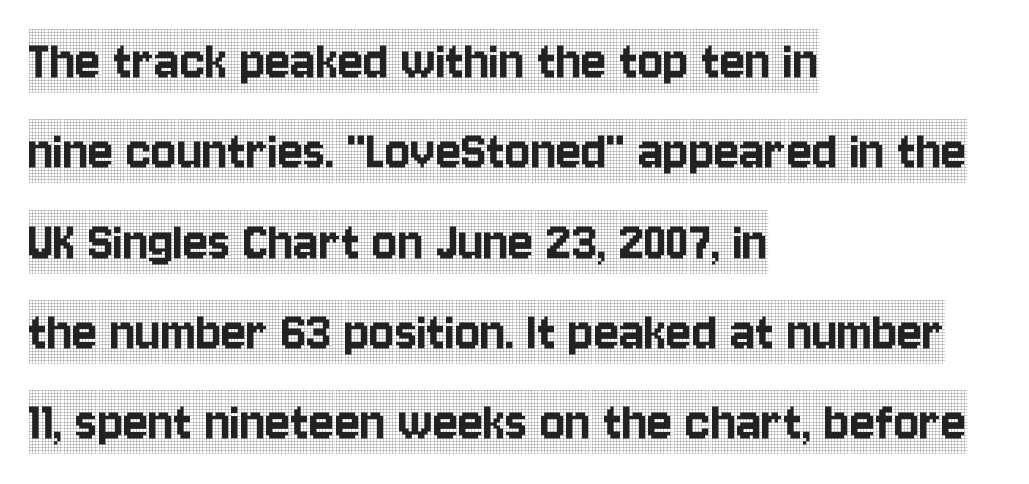
Q: Is the text italic (slanted)? A: No, it is upright.
Q: Is the typeface a serif or a sans-serif typeface? A: Serif.
Q: Is the text underlined? A: No.
Q: How is the paragraph aligned? A: Left-aligned.
Q: Is the spacing between letters normal or unusually wide? A: Normal.
Q: Is the spacing between lines tight, normal or loose? A: Normal.
Q: Width (condensed, normal, or wide)? A: Condensed.
Q: x-height? A: Large.
Q: Monospaced? A: No.
